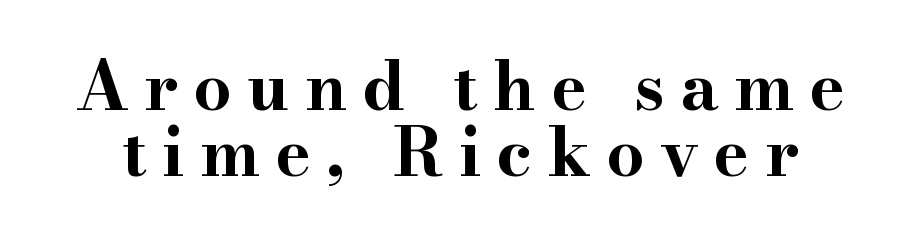
{"serif": "yes", "italic": "no", "bold": "yes", "weight": "bold", "width": "wide", "stroke_contrast": "high", "x_height": "small", "monospaced": "no", "underline": "no", "line_spacing": "tight", "line_spacing_ratio": 0.99, "letter_spacing": "wide", "letter_spacing_em": 0.23, "glyph_px": 67}
